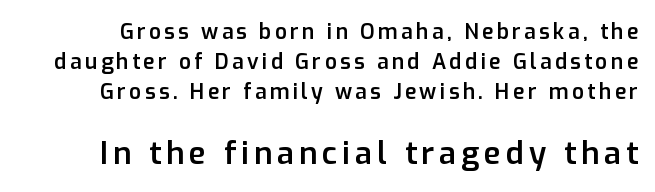
The image shows 31 px semibold sans-serif type, upright; set normal line spacing (1.43x), not underlined; the second (bottom) block is 1.48x larger; low stroke contrast and a medium x-height.
